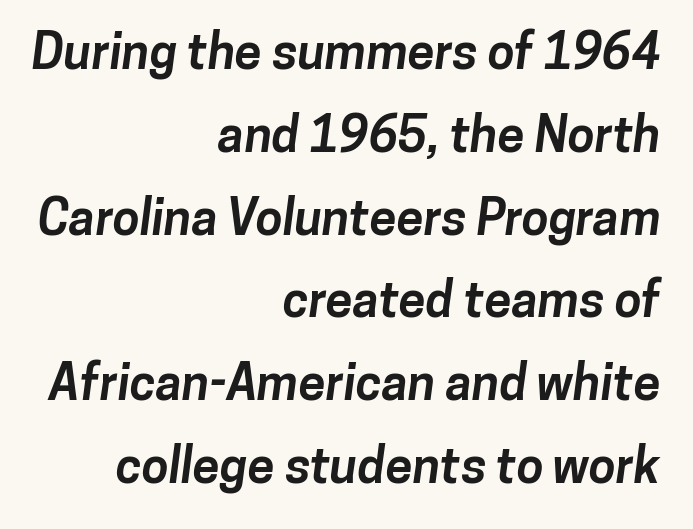
The image shows 49 px bold sans-serif type; set right-aligned, normal line spacing (1.69x), normal letter spacing, not underlined; low stroke contrast and a medium x-height.
